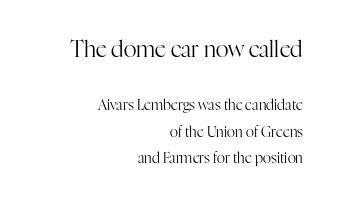
{"italic": "no", "bold": "no", "underline": "no", "align": "right", "line_spacing_ratio": 1.89, "letter_spacing": "normal", "letter_spacing_em": 0.0, "larger_block": "first", "size_ratio": 1.57, "glyph_px": 22}
